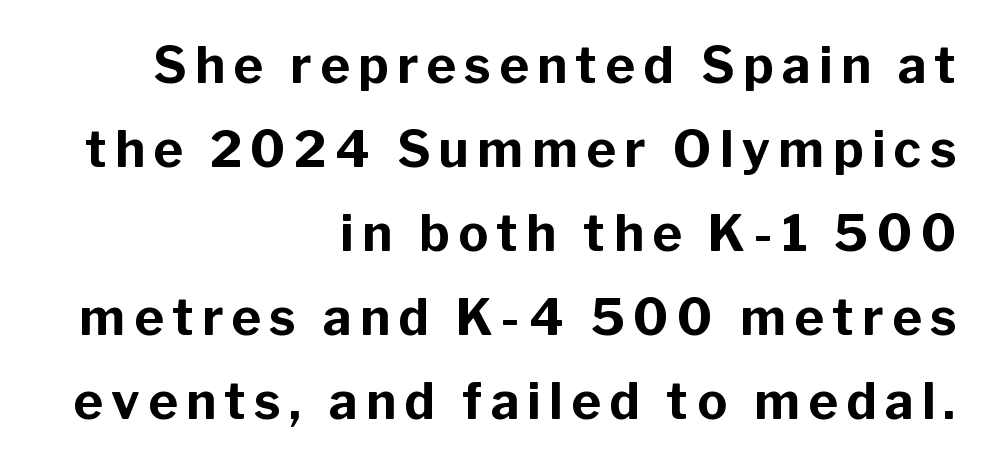
{"serif": "no", "italic": "no", "bold": "yes", "weight": "bold", "width": "normal", "stroke_contrast": "low", "x_height": "medium", "monospaced": "no", "underline": "no", "align": "right", "line_spacing": "normal", "line_spacing_ratio": 1.68, "glyph_px": 50}
